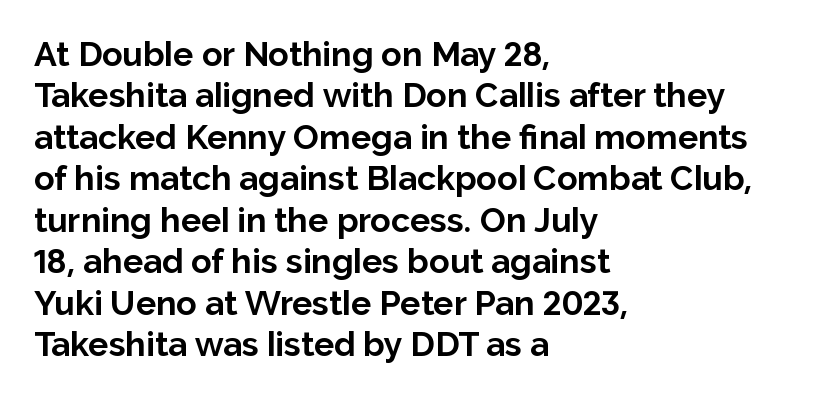
The image shows 34 px bold sans-serif type, upright; set left-aligned, line spacing 1.22x, normal letter spacing, not underlined; low stroke contrast and a medium x-height.
